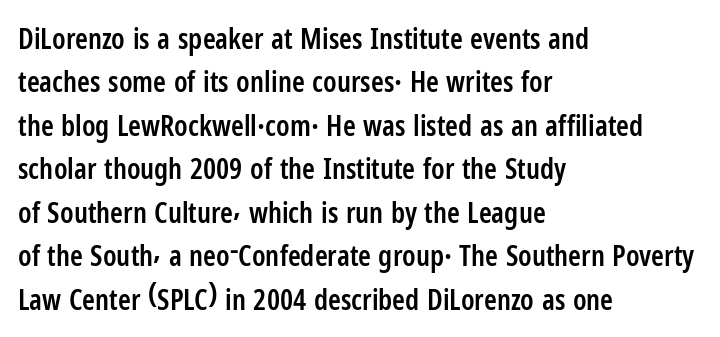
{"serif": "no", "italic": "no", "bold": "semi", "weight": "semibold", "width": "condensed", "stroke_contrast": "low", "x_height": "medium", "monospaced": "no", "underline": "no", "align": "left", "line_spacing": "normal", "line_spacing_ratio": 1.5, "letter_spacing": "normal", "letter_spacing_em": 0.0, "glyph_px": 29}
